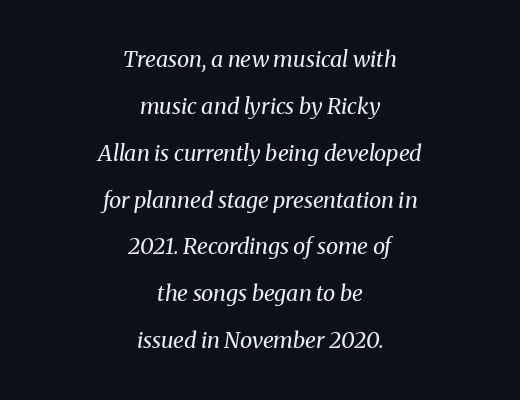
{"italic": "yes", "lean": "right", "slant_degrees": 8, "bold": "no", "underline": "no", "align": "center", "line_spacing": "loose", "line_spacing_ratio": 2.13, "letter_spacing": "normal", "letter_spacing_em": 0.0, "glyph_px": 22}
